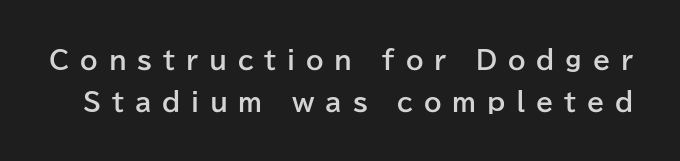
{"italic": "no", "bold": "yes", "underline": "no", "line_spacing": "normal", "line_spacing_ratio": 1.68, "letter_spacing": "wide", "letter_spacing_em": 0.43, "glyph_px": 25}
